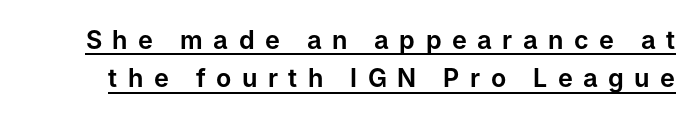
The image shows 25 px text type, upright; set normal line spacing (1.54x), unusually wide letter spacing (+0.42 em), underlined.
